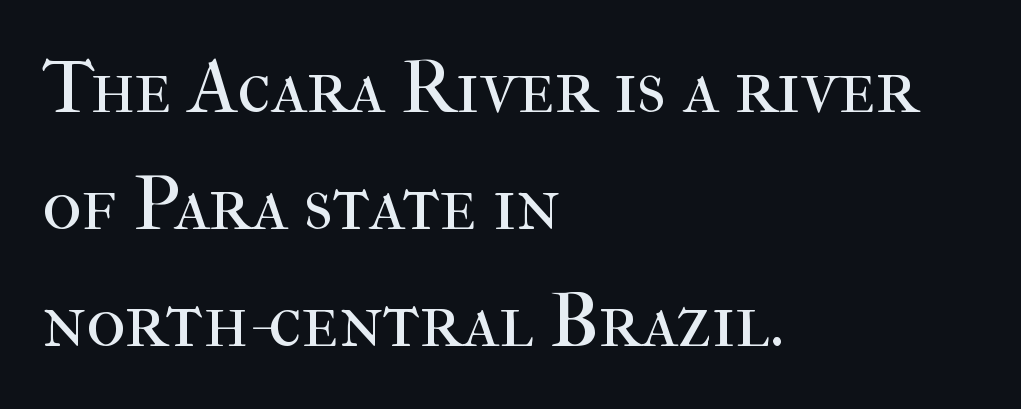
{"serif": "yes", "italic": "no", "bold": "no", "weight": "regular", "width": "normal", "stroke_contrast": "high", "x_height": "medium", "monospaced": "no", "underline": "no", "align": "left", "line_spacing": "normal", "line_spacing_ratio": 1.54, "letter_spacing": "normal", "letter_spacing_em": 0.0, "glyph_px": 76}
